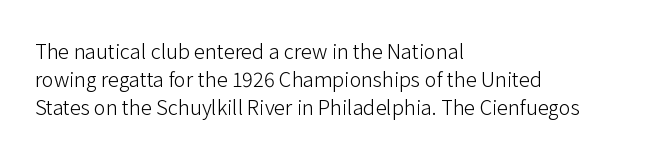
Q: Is the text bold? A: No.
Q: Is the text italic (slanted)? A: No, it is upright.
Q: Is the text underlined? A: No.
Q: How is the paragraph aligned? A: Left-aligned.
Q: Is the spacing between letters normal or unusually wide? A: Normal.
Q: Is the spacing between lines tight, normal or loose? A: Normal.
